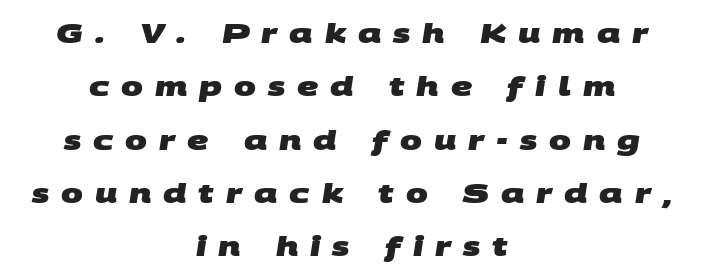
Airy leading. Words float on clear page, feet unadorned. This sample is center-justified, so both line endings float freely. Look at the stroke-to-counter ratio: heavy, a bold. Students, note that the glyphs here are deliberately spaced far apart.
